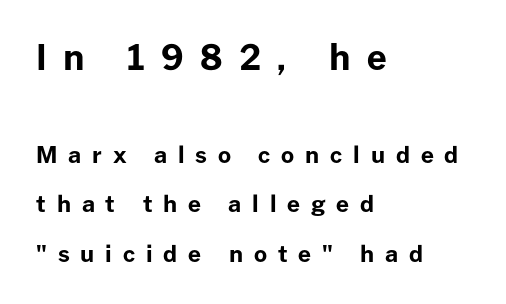
{"serif": "no", "italic": "no", "bold": "yes", "weight": "bold", "width": "normal", "stroke_contrast": "low", "x_height": "medium", "monospaced": "no", "underline": "no", "align": "left", "line_spacing": "loose", "line_spacing_ratio": 2.16, "letter_spacing": "wide", "letter_spacing_em": 0.47, "larger_block": "first", "size_ratio": 1.52, "glyph_px": 35}
